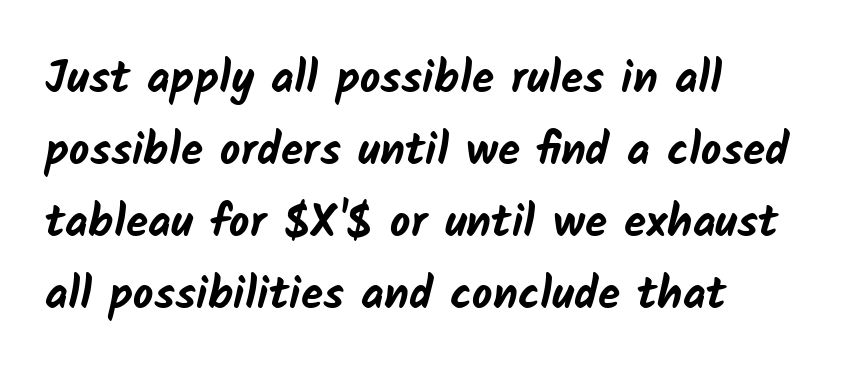
Caption: standard tracking, unaltered. Every row of glyphs begins at an identical x-position on the left. Letters rest on an invisible, unmarked baseline. A typesetter would call this proportional, since set widths differ per character. To sum up the face: it is a sans, with no serifs. Summary of vertical rhythm: regular, with standard interline spacing.
